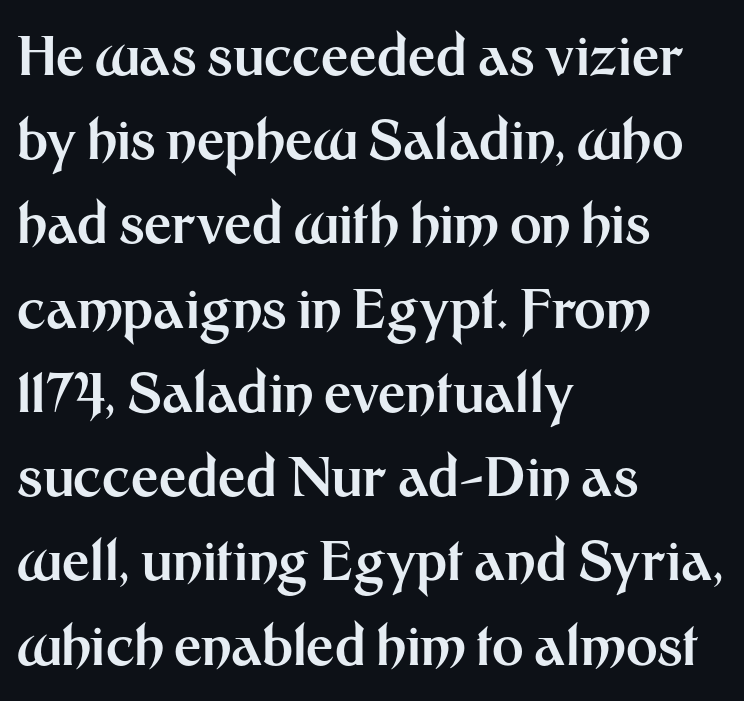
{"serif": "no", "italic": "no", "bold": "yes", "weight": "bold", "width": "normal", "stroke_contrast": "medium", "x_height": "medium", "monospaced": "no", "underline": "no", "align": "left", "line_spacing": "normal", "line_spacing_ratio": 1.56, "letter_spacing": "normal", "letter_spacing_em": 0.0, "glyph_px": 54}
